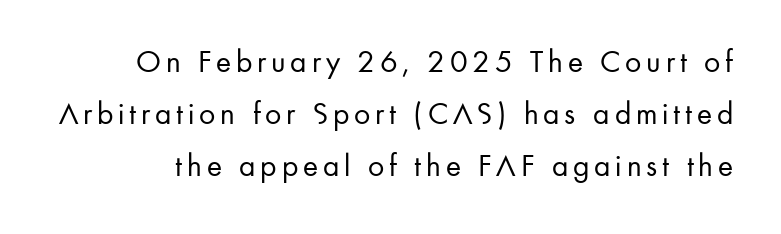
{"serif": "no", "italic": "no", "bold": "no", "weight": "regular", "width": "normal", "stroke_contrast": "low", "x_height": "small", "monospaced": "no", "underline": "no", "line_spacing": "normal", "line_spacing_ratio": 1.63, "glyph_px": 32}
